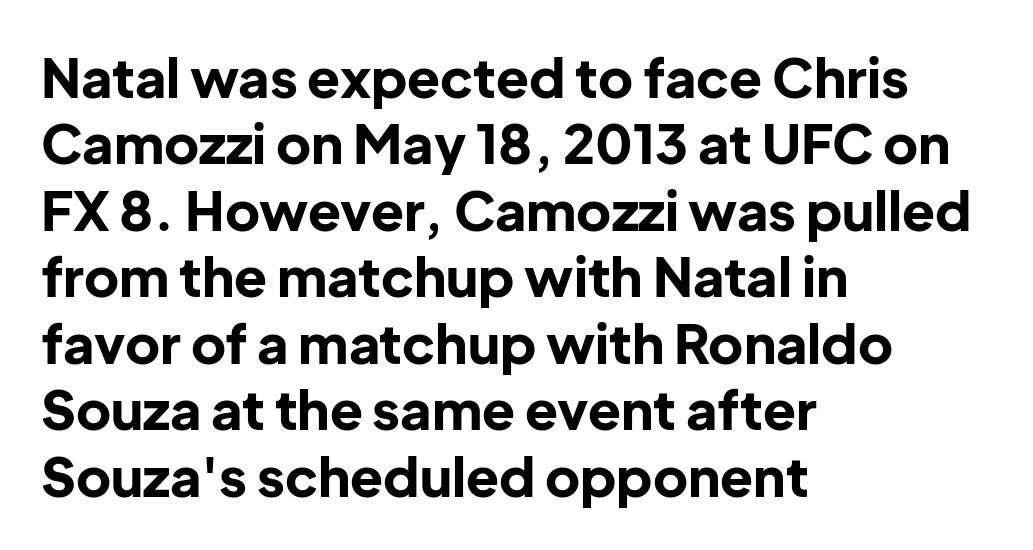
{"serif": "no", "italic": "no", "bold": "yes", "weight": "bold", "width": "normal", "stroke_contrast": "low", "x_height": "medium", "monospaced": "no", "underline": "no", "align": "left", "line_spacing_ratio": 1.23, "letter_spacing": "normal", "letter_spacing_em": 0.0, "glyph_px": 54}
